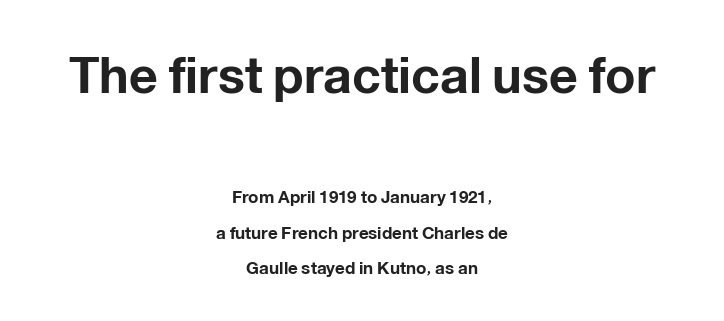
The image shows 50 px bold sans-serif type, upright; set centered, loose line spacing (2.1x), normal letter spacing, not underlined; the first (top) block is 2.94x larger; low stroke contrast and a medium x-height.
